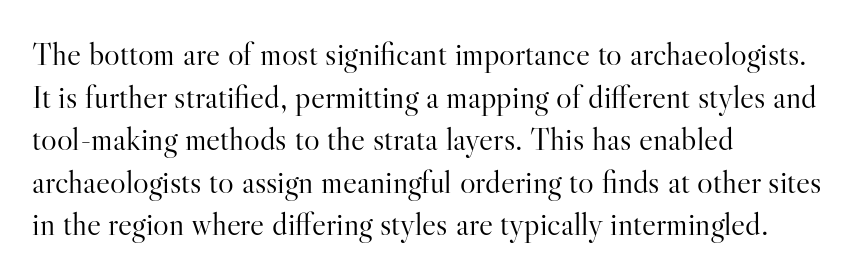
{"serif": "yes", "italic": "no", "bold": "no", "weight": "light", "width": "normal", "stroke_contrast": "high", "x_height": "small", "monospaced": "no", "underline": "no", "align": "left", "line_spacing": "normal", "line_spacing_ratio": 1.29, "letter_spacing": "normal", "letter_spacing_em": 0.0, "glyph_px": 33}
